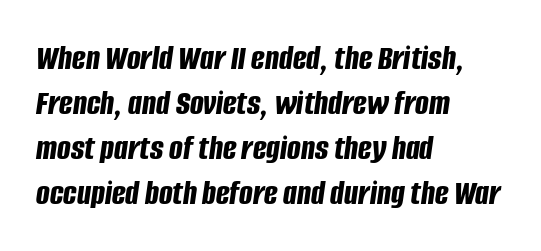
{"italic": "yes", "lean": "right", "slant_degrees": 8, "bold": "yes", "weight": "bold", "width": "condensed", "stroke_contrast": "low", "x_height": "large", "monospaced": "no", "underline": "no", "align": "left", "line_spacing": "normal", "line_spacing_ratio": 1.25, "letter_spacing": "normal", "letter_spacing_em": 0.0, "glyph_px": 36}
